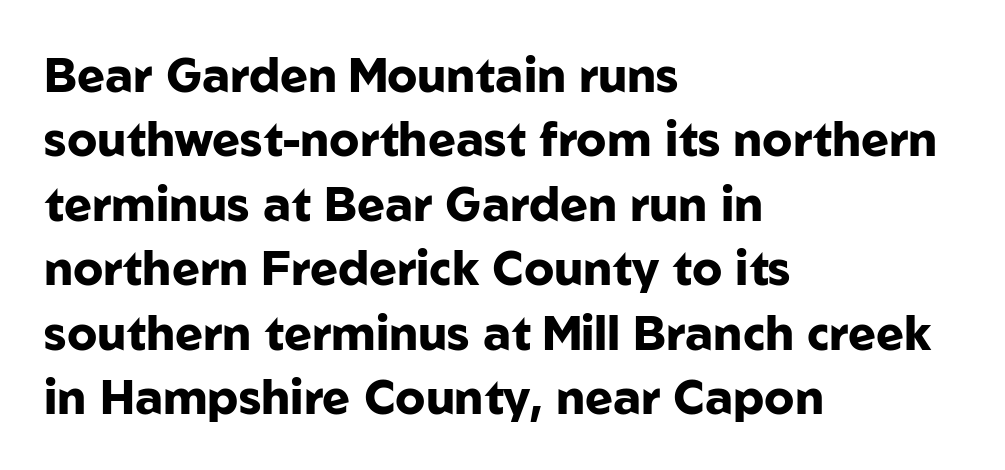
Strokes here are thick enough to call this a true bold. Descenders hang freely into open space. Leading matches the norm, producing a regular column. Style check: upright. Left-aligned paragraph, ragged on the right.
